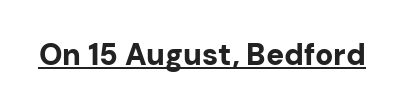
{"serif": "no", "italic": "no", "bold": "yes", "weight": "bold", "width": "normal", "stroke_contrast": "low", "x_height": "medium", "monospaced": "no", "underline": "yes", "letter_spacing": "normal", "letter_spacing_em": 0.0, "glyph_px": 30}
